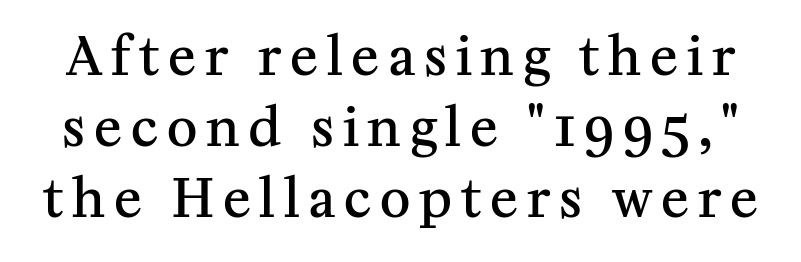
Does the leading feel generous? No, just average. This is the regular roman posture of the typeface. Looks like regular typesetting: each glyph gets only the width it needs. A typesetter would label this face a serif. On the weight axis this lands at semibold, roughly 600. Anything drawn beneath the words? Only blank space.
